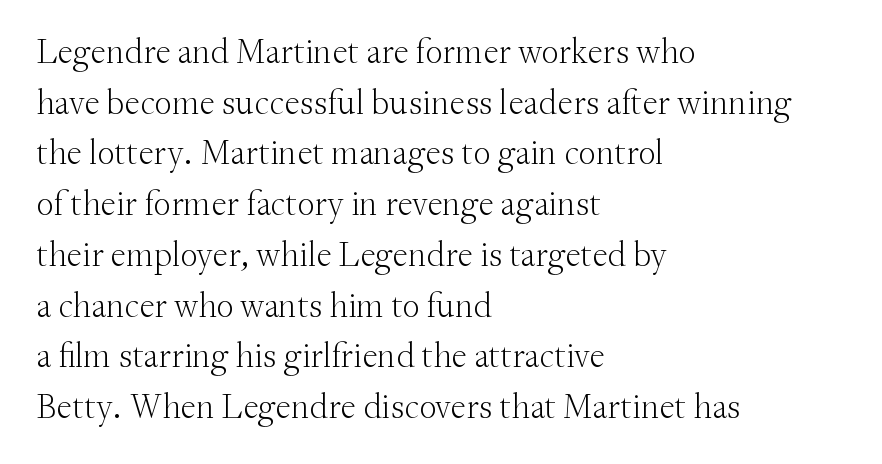
The foot of each line stays bare and open. How would I describe the line gaps? Plain and ordinary. The face used here is proportionally spaced, like ordinary book or web type. The font family rendered here belongs to the serif group. Observe the ordinary spacing: letters are neighbours, not strangers. Heft: none added — not bold.
